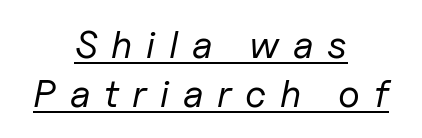
The passage shown is not bold in any degree. Students, observe the line beneath the letters — that is underlining. The lines sit at an ordinary, default distance from one another. This sample has the flowing, uneven cadence of proportional lettering. The whitespace from short lines is split evenly between both sides. Display-style spreading of the glyphs; the letterfit is very open.
